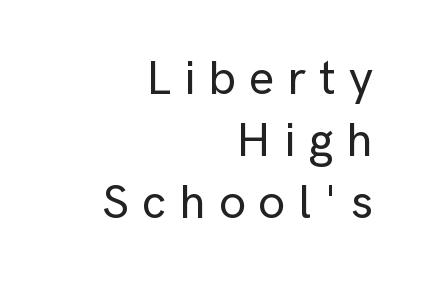
{"serif": "no", "italic": "no", "width": "normal", "stroke_contrast": "low", "x_height": "medium", "monospaced": "no", "underline": "no", "align": "right", "line_spacing": "normal", "line_spacing_ratio": 1.29, "letter_spacing": "wide", "letter_spacing_em": 0.27, "glyph_px": 48}
